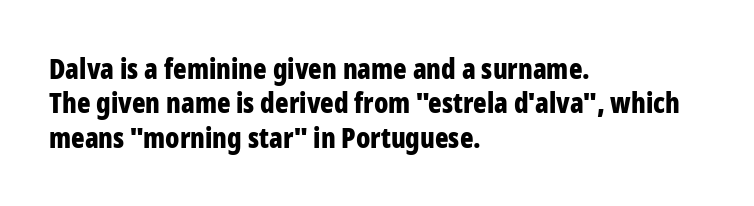
{"serif": "no", "italic": "no", "bold": "yes", "weight": "bold", "width": "condensed", "stroke_contrast": "low", "x_height": "medium", "monospaced": "no", "underline": "no", "align": "left", "line_spacing_ratio": 1.23, "letter_spacing": "normal", "letter_spacing_em": 0.0, "glyph_px": 28}
